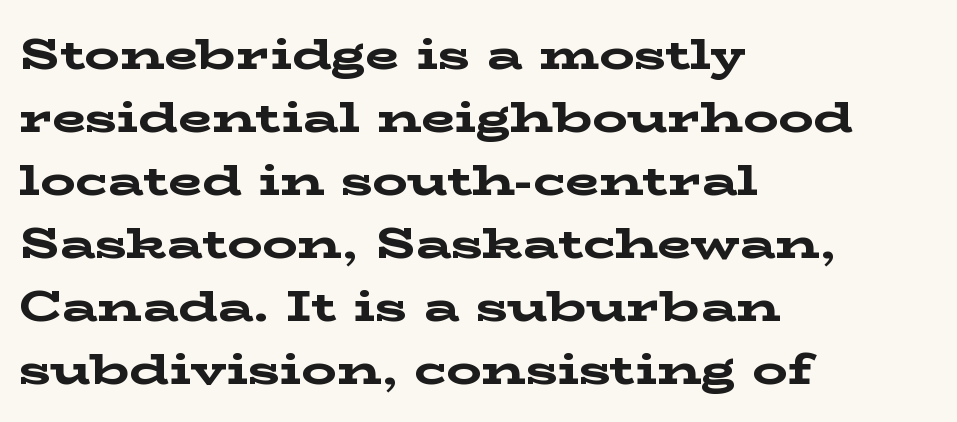
The image shows 44 px bold, wide serif type, upright; set left-aligned, normal line spacing (1.43x), normal letter spacing, not underlined; low stroke contrast and a medium x-height.
